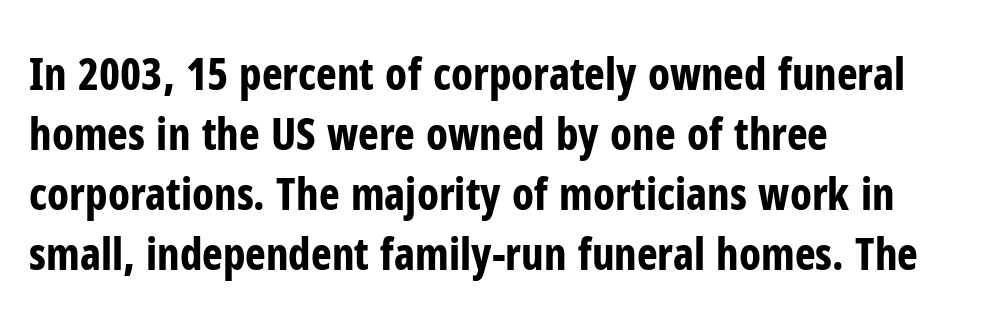
Look at the stroke-to-counter ratio: heavy, a bold. No extra tracking has been applied to these lines. Varying glyph widths throughout — classic text-font behaviour. Every character sits straight up, as roman type does. Descender tails drop into unmarked territory. The rows are spaced the way most documents space them.
